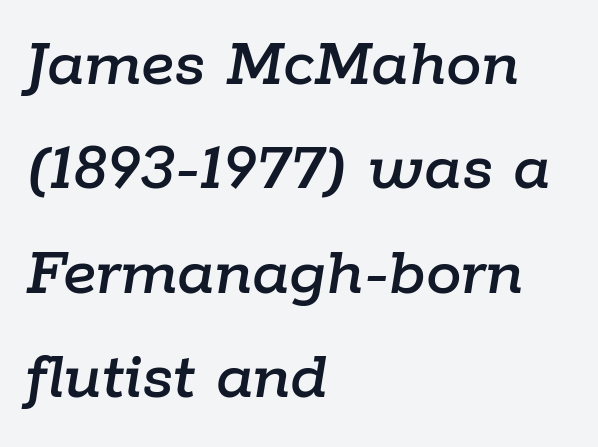
Spacing verdict: proportional, widths tailored to each character. Lines of text with bare space underneath. Characters are canted at an angle relative to the baseline's perpendicular. The space between consecutive lines is moderate. Line starts are locked; line ends wander.
